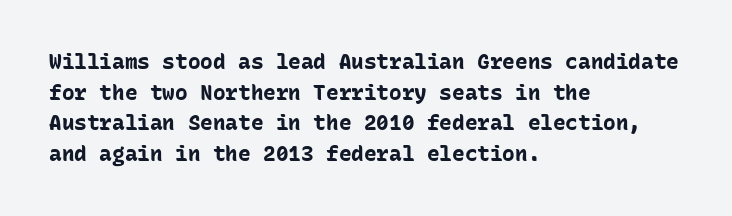
Glyph-to-glyph distance matches everyday printed text. If you drew a line through each stem, it would be perfectly vertical. Horizontal bands of white between lines are of average thickness. Type without underlining. The glyphs have the mass of a bold cut.
